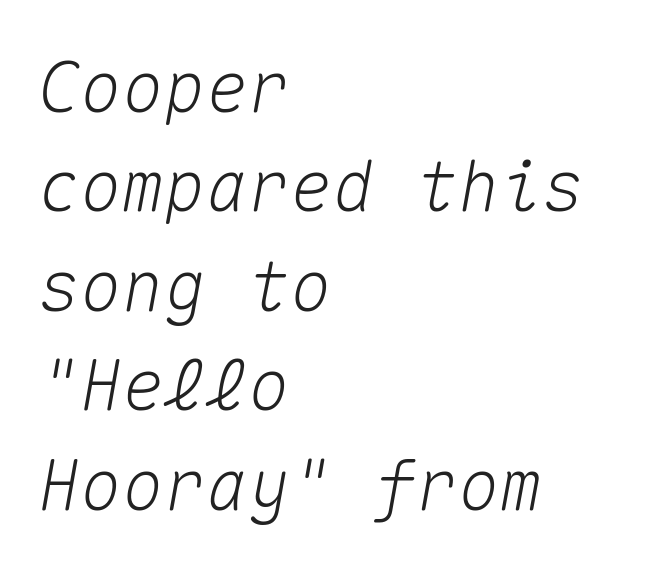
Q: Is the text italic (slanted)? A: Yes, it leans right by about 10 degrees.
Q: Is the text underlined? A: No.
Q: How is the paragraph aligned? A: Left-aligned.
Q: Is the spacing between letters normal or unusually wide? A: Normal.
Q: Is the spacing between lines tight, normal or loose? A: Normal.
Q: Width (condensed, normal, or wide)? A: Normal.
Q: Stroke contrast? A: Medium.
Q: x-height? A: Medium.
Q: Monospaced? A: Yes.
